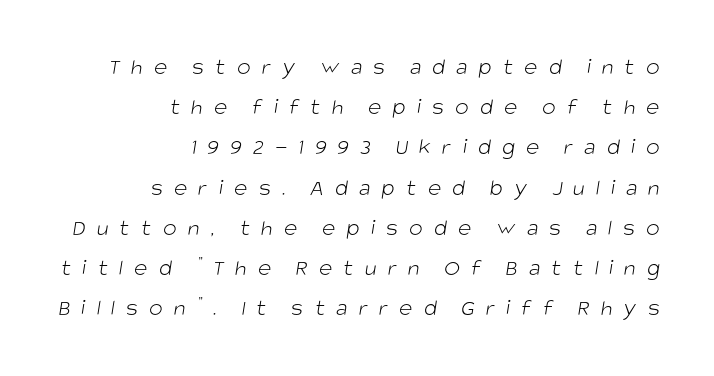
Q: Is the text bold? A: No.
Q: Is the text underlined? A: No.
Q: How is the paragraph aligned? A: Right-aligned.
Q: Is the spacing between letters normal or unusually wide? A: Unusually wide.
